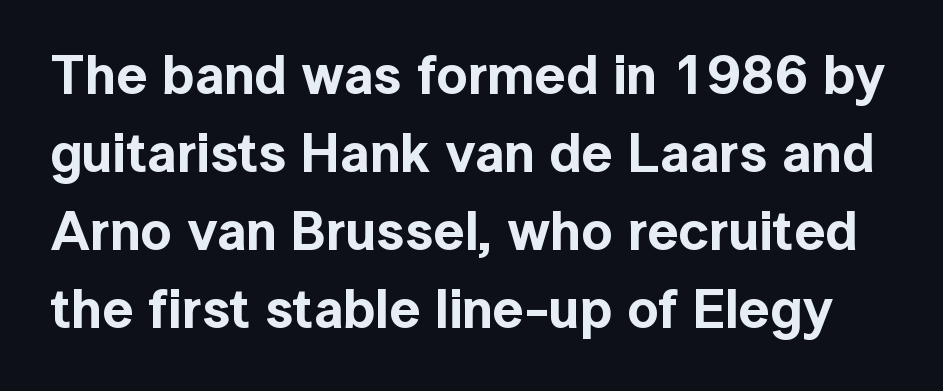
{"serif": "no", "italic": "no", "width": "normal", "x_height": "medium", "monospaced": "no", "underline": "no", "line_spacing": "normal", "line_spacing_ratio": 1.42, "letter_spacing": "normal", "letter_spacing_em": 0.0, "glyph_px": 55}
